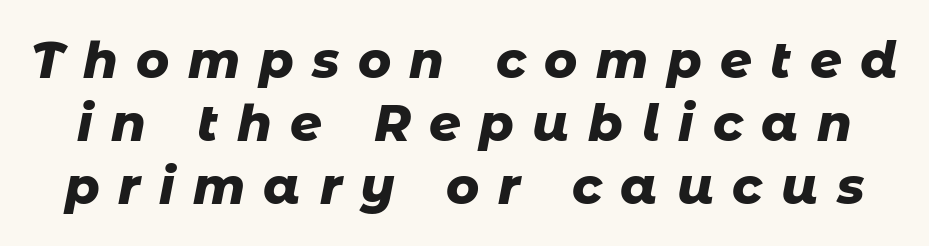
Typographic density is high because the face is bold. Lines of text with bare space underneath. What's the leading like? Ordinary, nothing unusual. You could only call the tracking loose — the letters float apart. Is this a fixed-width face? No — the glyphs have proportional, varying widths. Tall strokes in this sample are angled rather than plumb.
